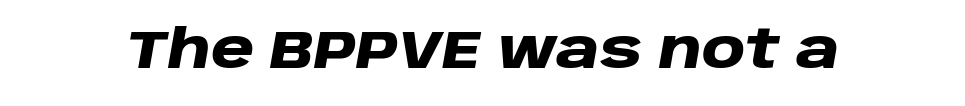
{"italic": "yes", "lean": "right", "slant_degrees": 10, "bold": "yes", "weight": "heavy", "width": "wide", "stroke_contrast": "low", "x_height": "large", "monospaced": "no", "underline": "no", "letter_spacing": "normal", "letter_spacing_em": 0.0, "glyph_px": 53}
